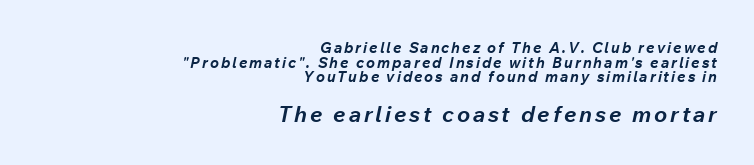
Tightly led — the rows are bunched. If you squint, the bottom block still reads clearly — it's the larger of the two. A dark, heavy texture on the line: the type is bold. No word sits above an underline.
